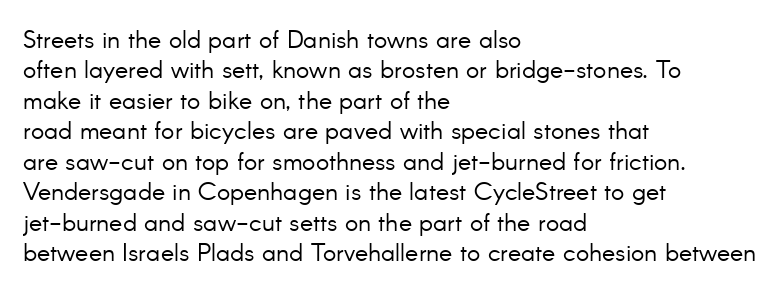
Nope, not italic — everything's standing straight. Only glyphs here, with clear space below each row. Leftover space on each line is placed entirely after the last word. The gaps between neighbouring characters are ordinary and unremarkable. A light-to-regular cut is what we see here.
